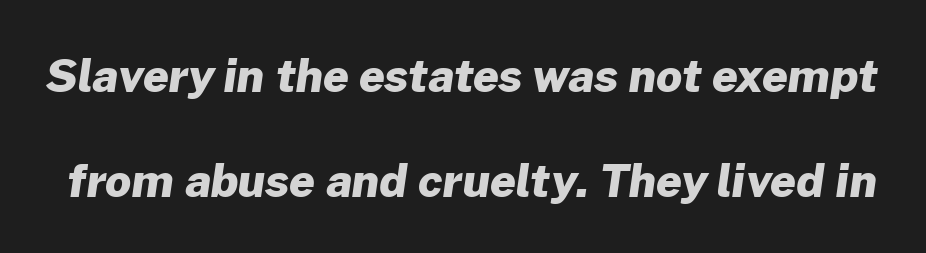
These lines keep a tight, regular rhythm from letter to letter. Summary of vertical rhythm: relaxed, with wide interline spacing. In terms of letterform style, serifs are entirely absent. Words float on clear page, feet unadorned. Weight: bold.
